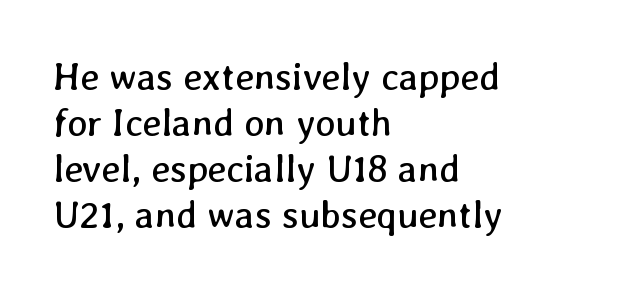
{"bold": "no", "weight": "regular", "width": "normal", "stroke_contrast": "low", "x_height": "medium", "monospaced": "no", "underline": "no", "align": "left", "line_spacing_ratio": 1.21, "letter_spacing": "normal", "letter_spacing_em": 0.0, "glyph_px": 38}
